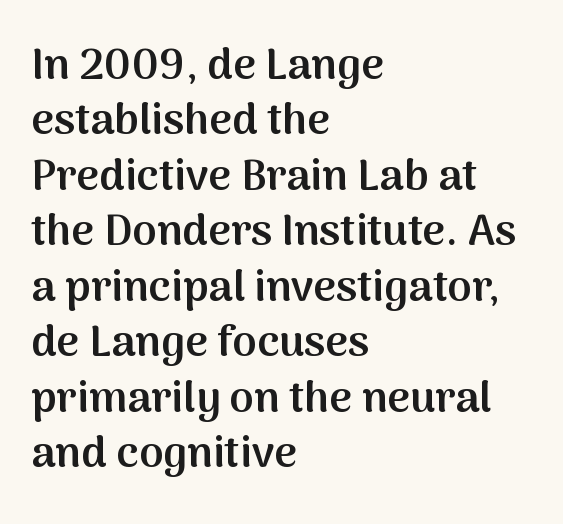
Q: Is the text bold? A: Semi-bold.
Q: Is the text italic (slanted)? A: No, it is upright.
Q: Is the typeface a serif or a sans-serif typeface? A: Sans-serif.
Q: Is the text underlined? A: No.
Q: How is the paragraph aligned? A: Left-aligned.
Q: Is the spacing between letters normal or unusually wide? A: Normal.
Q: Is the spacing between lines tight, normal or loose? A: Normal.
Q: Width (condensed, normal, or wide)? A: Normal.
Q: Stroke contrast? A: Medium.
Q: x-height? A: Medium.
Q: Monospaced? A: No.
